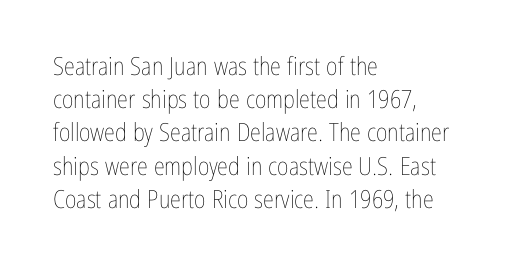
The image shows 25 px text type, upright; set left-aligned, normal line spacing (1.33x), normal letter spacing, not underlined.
